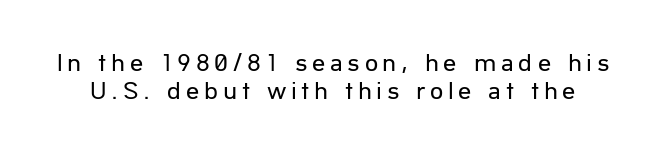
The image shows 26 px text type, upright; set tight line spacing (1.08x), not underlined.
